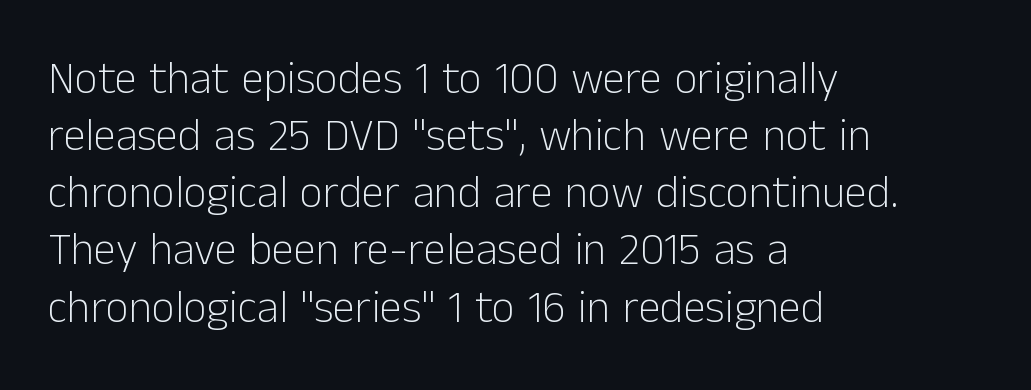
The image shows 45 px light sans-serif type, upright; set left-aligned, normal line spacing (1.27x), normal letter spacing, not underlined; low stroke contrast and a medium x-height.
